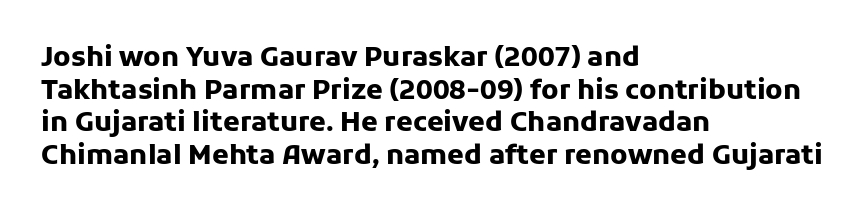
The image shows 27 px bold type, upright; set left-aligned, line spacing 1.21x, normal letter spacing, not underlined.
